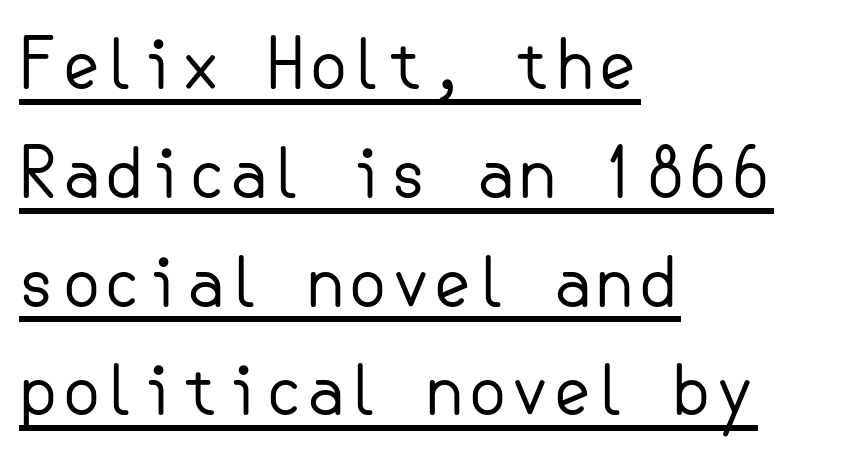
In terms of letterspacing, this is plain default setting. Interline gaps are of average width in this sample. Emphasis is given by a line drawn under the lettering. The paragraph shown leans on its left margin. The face looks like a standard text weight, possibly lighter.
